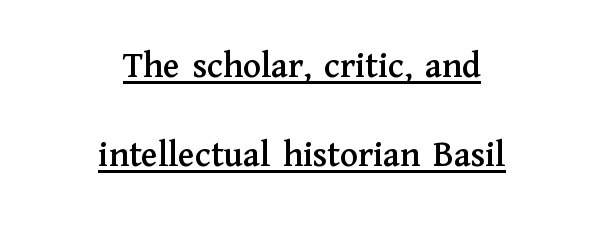
The image shows 37 px serif type, upright; set centered, loose line spacing (2.41x), normal letter spacing, underlined; medium stroke contrast and a medium x-height.
